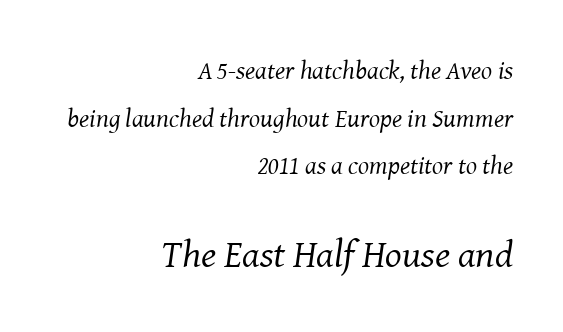
Q: Is the text bold? A: No.
Q: Is the text italic (slanted)? A: Yes, it leans right by about 8 degrees.
Q: Is the typeface a serif or a sans-serif typeface? A: Serif.
Q: Is the text underlined? A: No.
Q: How is the paragraph aligned? A: Right-aligned.
Q: Is the spacing between letters normal or unusually wide? A: Normal.
Q: Which block of text is set in a larger size, the first (top) or the second (bottom)? A: The second (bottom) one.
Q: Width (condensed, normal, or wide)? A: Normal.
Q: Stroke contrast? A: Medium.
Q: x-height? A: Medium.
Q: Monospaced? A: No.
